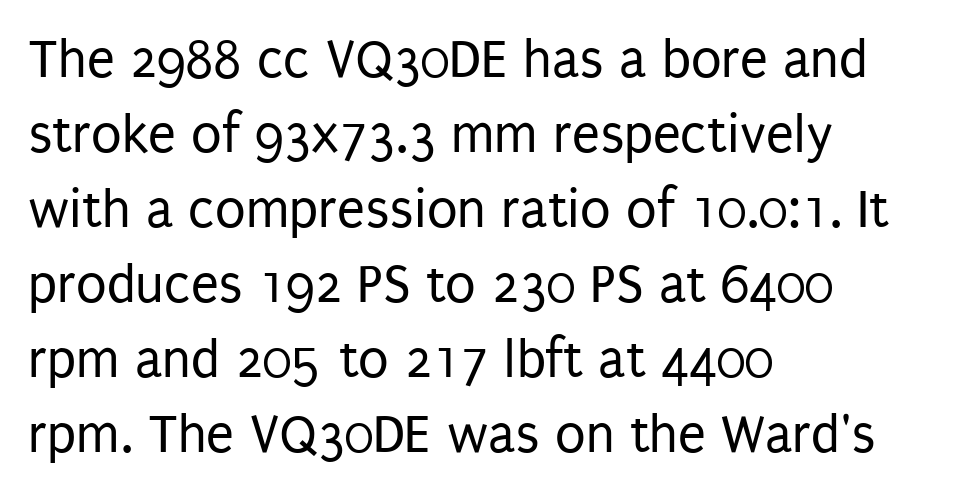
The image shows 56 px regular-weight, condensed sans-serif type, upright; set left-aligned, normal line spacing (1.34x), normal letter spacing, not underlined; low stroke contrast and a large x-height.
